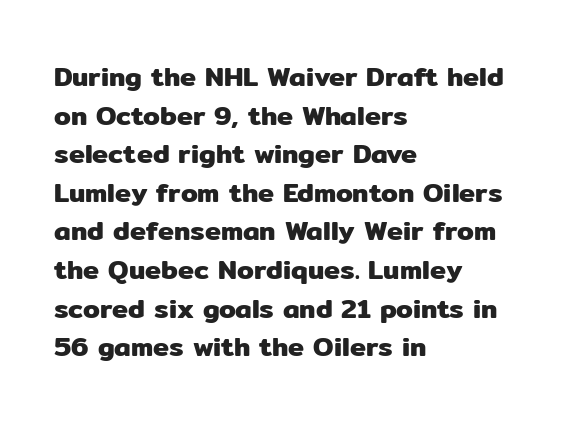
Tracking value appears to be zero — textbook default spacing. The font's upright variant was chosen for this text. Alignment: flush left. Rows of type keep a routine distance in the vertical direction. This rendering features lettering with no underline.
